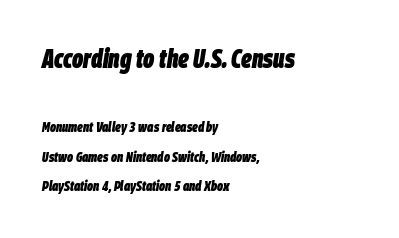
Q: Is the text bold? A: Yes.
Q: Is the text italic (slanted)? A: Yes, it leans right by about 9 degrees.
Q: Is the text underlined? A: No.
Q: How is the paragraph aligned? A: Left-aligned.
Q: Is the spacing between letters normal or unusually wide? A: Normal.
Q: Is the spacing between lines tight, normal or loose? A: Loose.
Q: Which block of text is set in a larger size, the first (top) or the second (bottom)? A: The first (top) one.
